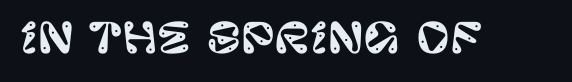
This sample uses plain, unmodified letter spacing. Proportional: the letters do not fall into vertical columns. The zone under the glyphs is completely vacant. Nothing sits at the stroke ends, so this counts as sans-serif.
